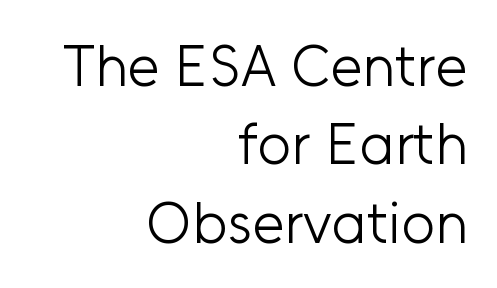
Clear beneath every line of the passage. How would I describe the line gaps? Plain and ordinary. Tall strokes in this sample are plumb rather than angled. Regarding serifs, this sample does without them. Stroke mass is kept to a normal reading level or below.
